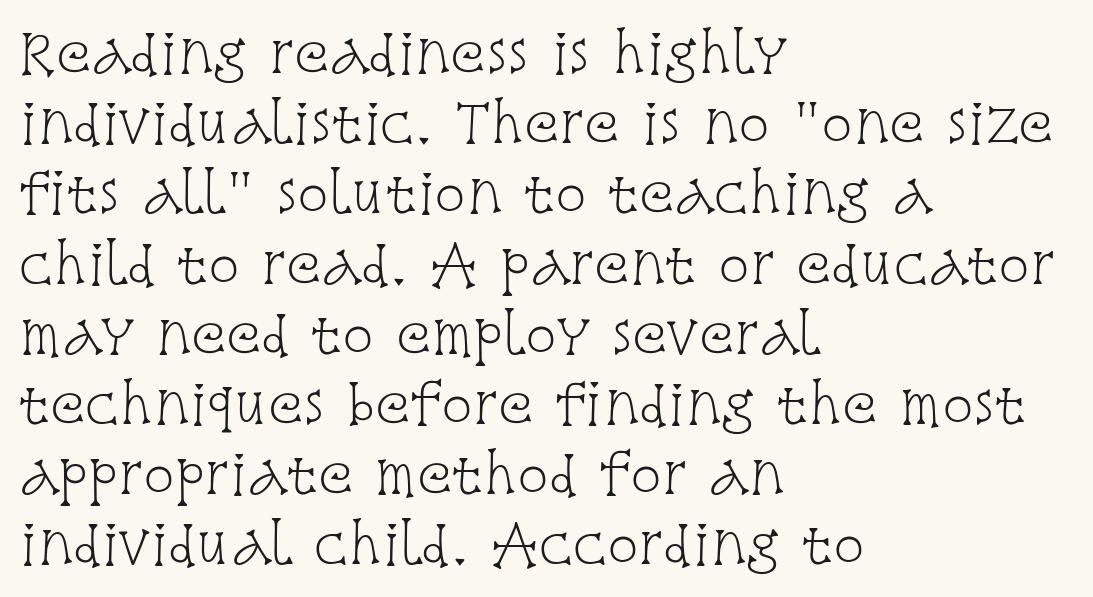
This rendering features lettering with no underline. In CSS terms this would be text-align: left. Students, observe: this is what conventionally led text looks like. Each word holds together tightly as a unit, with standard inter-letter gaps.
